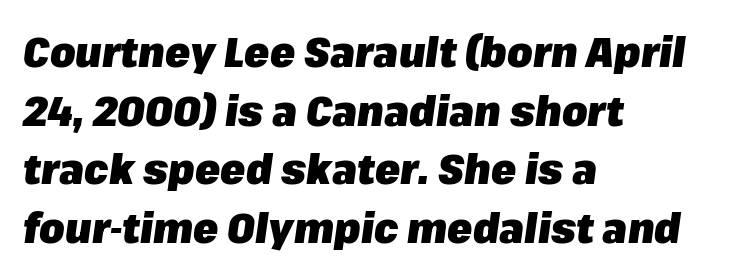
The image shows 41 px heavy type, italic (leaning right); set left-aligned, normal line spacing (1.43x), normal letter spacing, not underlined; low stroke contrast and a medium x-height.
